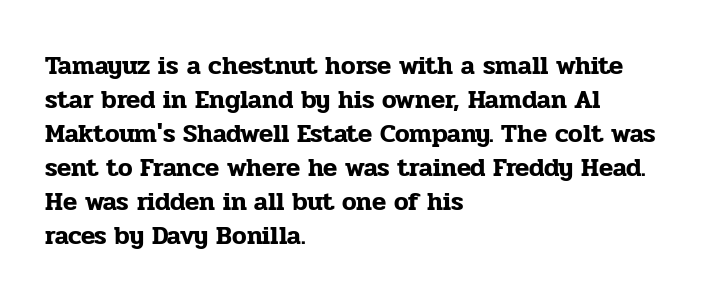
{"italic": "no", "underline": "no", "align": "left", "line_spacing": "normal", "line_spacing_ratio": 1.31, "letter_spacing": "normal", "letter_spacing_em": 0.0, "glyph_px": 26}
